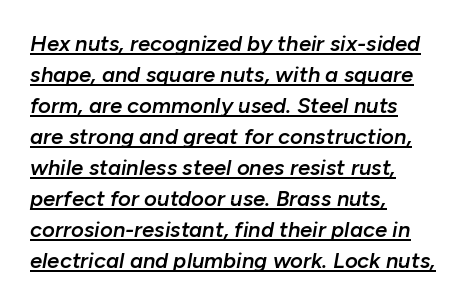
{"italic": "yes", "lean": "right", "slant_degrees": 10, "bold": "semi", "underline": "yes", "align": "left", "line_spacing": "normal", "line_spacing_ratio": 1.41, "letter_spacing": "normal", "letter_spacing_em": 0.0, "glyph_px": 22}
